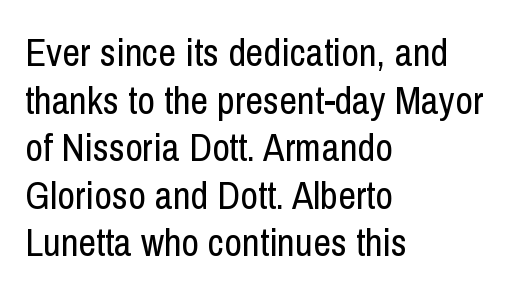
Think of a printed novel: that variable character pitch is what you see here. Does extra space separate the letters? No, they use regular spacing. Notice how the stems are strictly vertical — no italics here. Where is the straight margin? On the left. The zone under the glyphs is completely vacant. This is not heavy type; no bold has been used.
